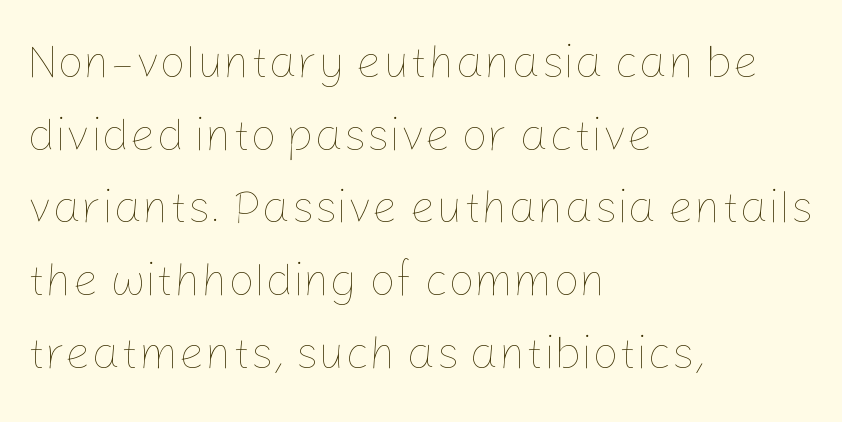
Character widths vary here, with narrow letters taking less room than wide ones. The typeface has the unassuming heft of standard copy or less. Notice how the stems are strictly vertical — no italics here. Observe the ordinary spacing: letters are neighbours, not strangers. The strip under each line holds only bare page. Evenly set lines give the paragraph a standard silhouette.
